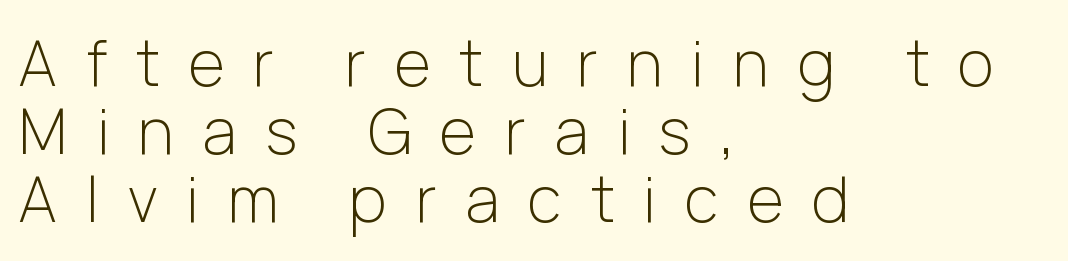
{"serif": "no", "italic": "no", "bold": "no", "weight": "light", "width": "normal", "stroke_contrast": "low", "x_height": "medium", "monospaced": "no", "underline": "no", "align": "left", "line_spacing": "tight", "line_spacing_ratio": 1.1, "letter_spacing": "wide", "letter_spacing_em": 0.47, "glyph_px": 62}
